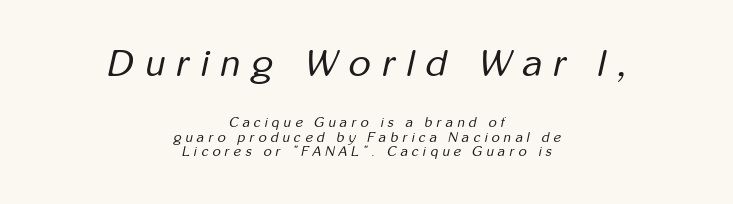
{"italic": "yes", "lean": "right", "slant_degrees": 12, "bold": "no", "weight": "regular", "width": "condensed", "stroke_contrast": "low", "x_height": "medium", "monospaced": "no", "underline": "no", "align": "center", "line_spacing": "tight", "line_spacing_ratio": 1.06, "letter_spacing": "wide", "letter_spacing_em": 0.31, "larger_block": "first", "size_ratio": 2.71, "glyph_px": 38}
